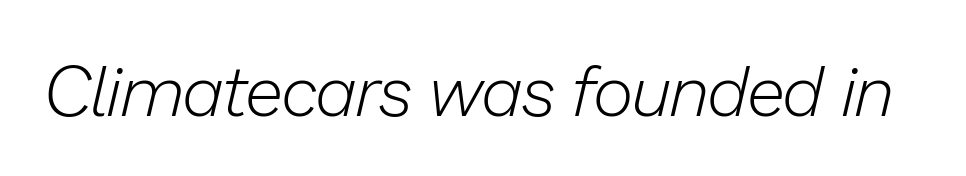
A typesetter would mark this as italic. A clean baseline with only descenders dipping below it. Nobody touched the tracking dial on this one. You could not count columns in this text — the font is proportionally spaced. Is this a heavy cut? Hardly; it is regular or lighter.
